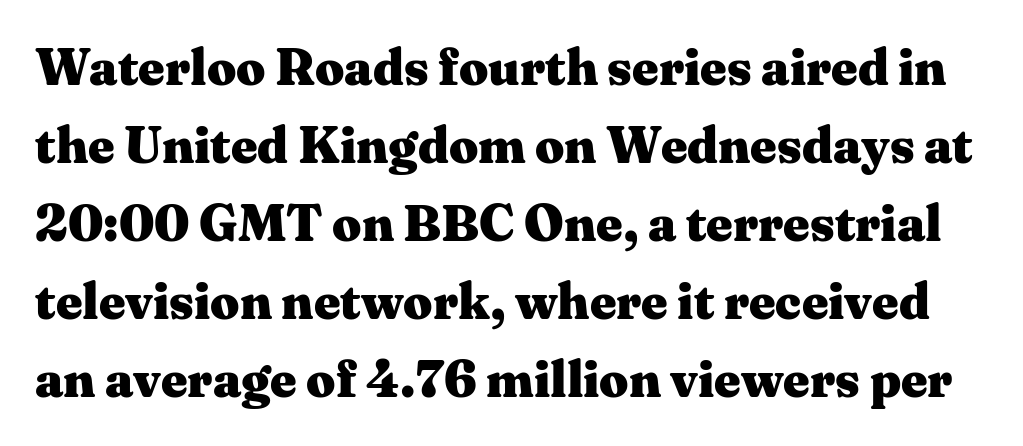
Standard letterfit; no display-style spreading of the glyphs. Each letter keeps its own natural width here, so spacing adapts to shape. What's the leading like? Ordinary, nothing unusual. Ordinary non-slanted type is in use. Stroke thickness is high; the sample reads as a true bold. Letterform terminals end in serifs throughout the passage.
